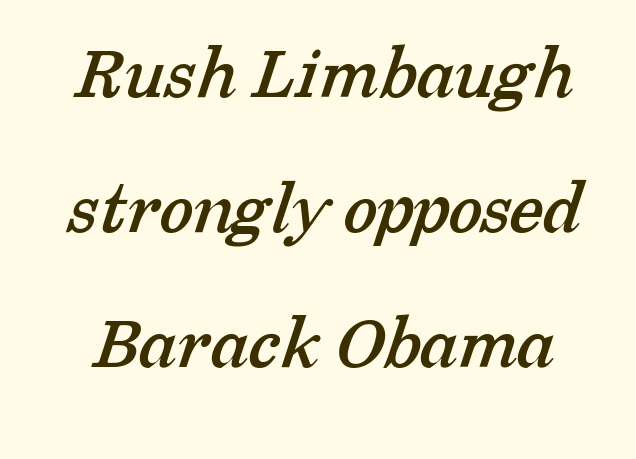
Q: Is the typeface a serif or a sans-serif typeface? A: Serif.
Q: Is the text underlined? A: No.
Q: Is the spacing between letters normal or unusually wide? A: Normal.
Q: Width (condensed, normal, or wide)? A: Normal.
Q: Stroke contrast? A: Low.
Q: x-height? A: Medium.
Q: Monospaced? A: No.
